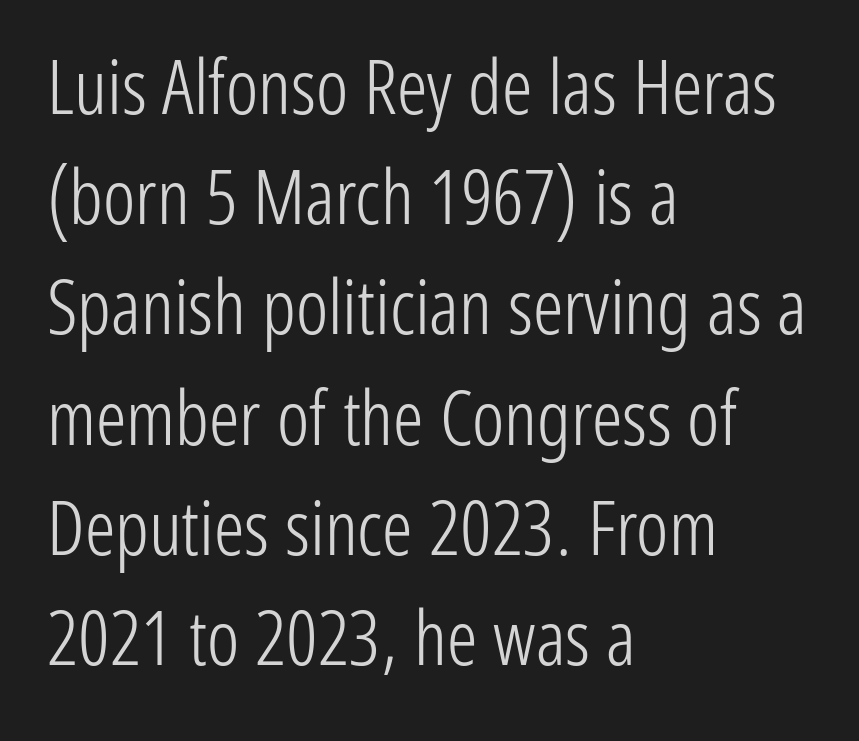
Look at the tracking — it's just the regular setting, nothing added. A sans-serif font was chosen for this passage. Summary of weight: not heavy and not bold. How would I describe the line gaps? Plain and ordinary. Bare-footed words on every line. Varying glyph widths throughout — classic text-font behaviour.
